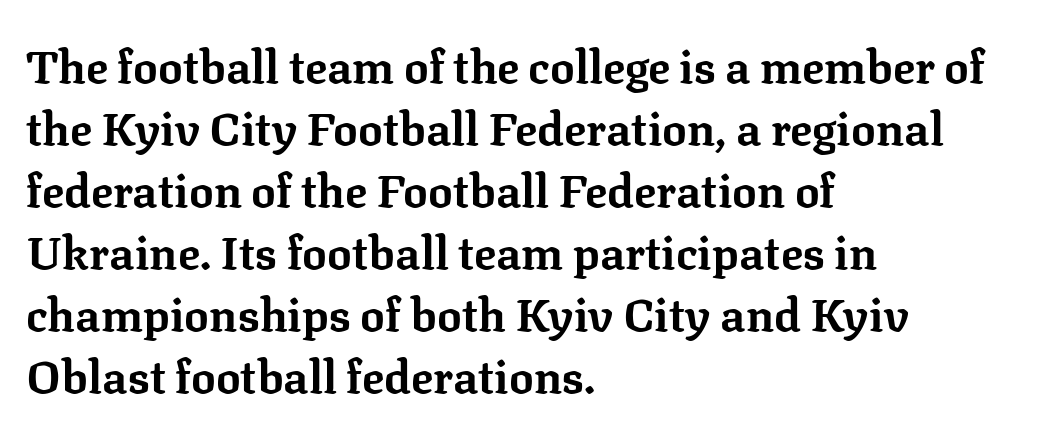
Q: Is the text bold? A: Yes.
Q: Is the text italic (slanted)? A: No, it is upright.
Q: Is the typeface a serif or a sans-serif typeface? A: Serif.
Q: Is the text underlined? A: No.
Q: How is the paragraph aligned? A: Left-aligned.
Q: Is the spacing between letters normal or unusually wide? A: Normal.
Q: Is the spacing between lines tight, normal or loose? A: Normal.
Q: Width (condensed, normal, or wide)? A: Normal.
Q: Stroke contrast? A: Low.
Q: x-height? A: Medium.
Q: Monospaced? A: No.
